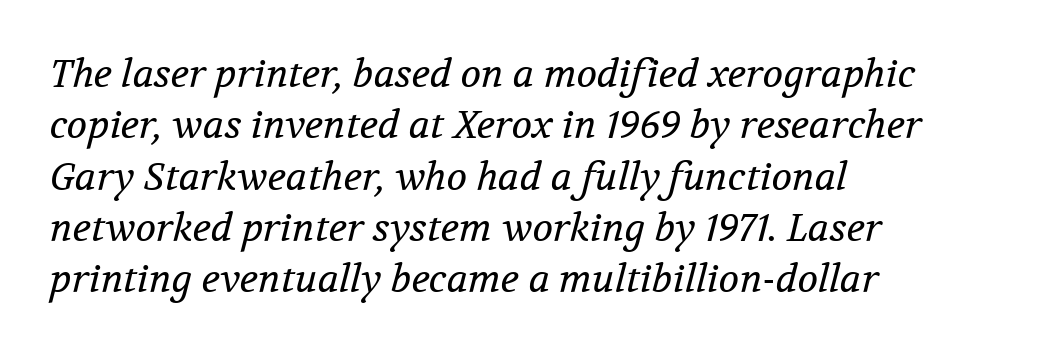
Style check: oblique. The designer left line spacing at the default. All the whitespace from short lines collects on the right. Words float on clear page, feet unadorned. Stroke thickness stays within the range of a standard reading face or lighter. The letters advance in unequal steps, a hallmark of proportional type.
